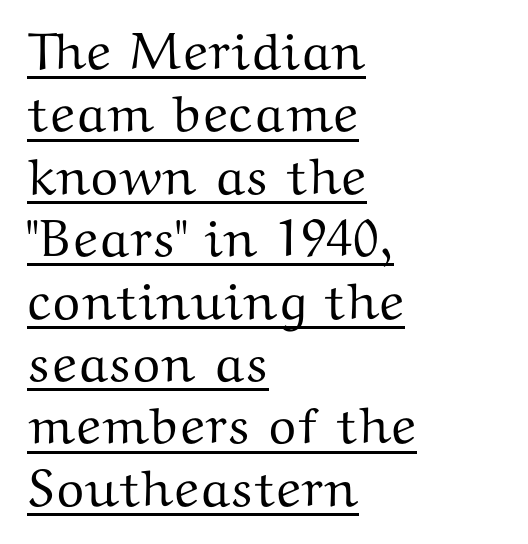
The image shows 52 px wide serif type, upright; set left-aligned, line spacing 1.2x, normal letter spacing, underlined; medium stroke contrast and a medium x-height.
